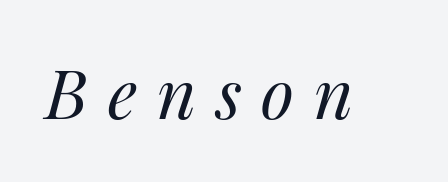
{"italic": "yes", "lean": "right", "slant_degrees": 14, "bold": "no", "weight": "regular", "width": "normal", "stroke_contrast": "medium", "x_height": "medium", "monospaced": "no", "underline": "no", "letter_spacing": "wide", "letter_spacing_em": 0.29, "glyph_px": 68}
